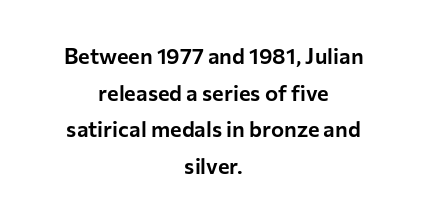
Rule under the text: the space is simply empty. Nothing unusual about the tracking: characters are spaced as the font intends. Line spacing here is normal. Do the letters lean? They stand straight. Every row of glyphs is offset so its center matches the block's center.
